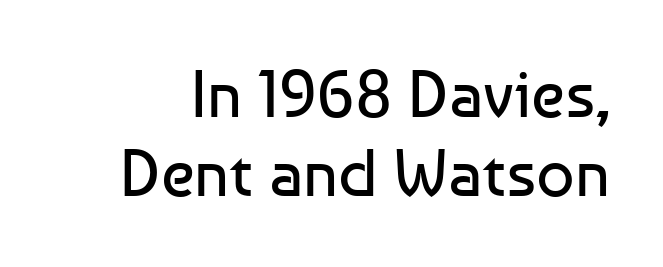
{"serif": "no", "italic": "no", "bold": "no", "weight": "regular", "width": "normal", "stroke_contrast": "low", "x_height": "medium", "monospaced": "no", "underline": "no", "line_spacing_ratio": 1.18, "letter_spacing": "normal", "letter_spacing_em": 0.0, "glyph_px": 67}
